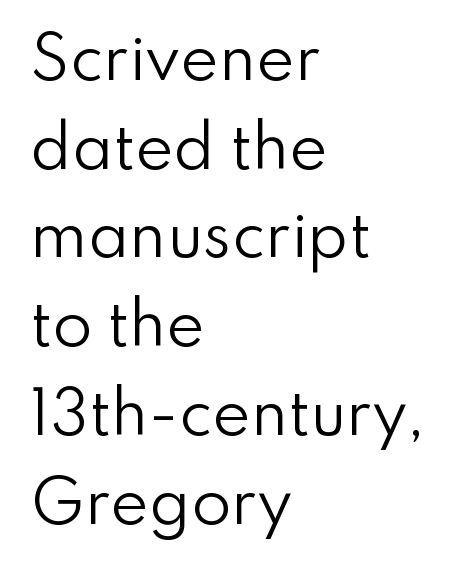
The image shows 58 px regular-weight sans-serif type, upright; set left-aligned, normal line spacing (1.53x), normal letter spacing, not underlined; low stroke contrast and a small x-height.
